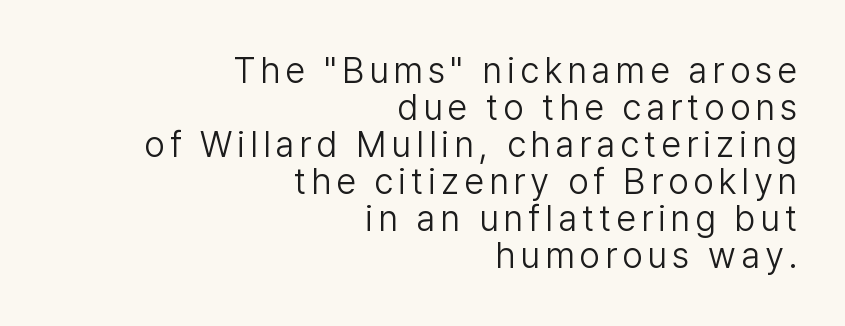
A clean baseline with only descenders dipping below it. Serif or sans? Sans — the stroke terminals are bare. The type sits square on the baseline with zero lean. The lines are quadded right.
